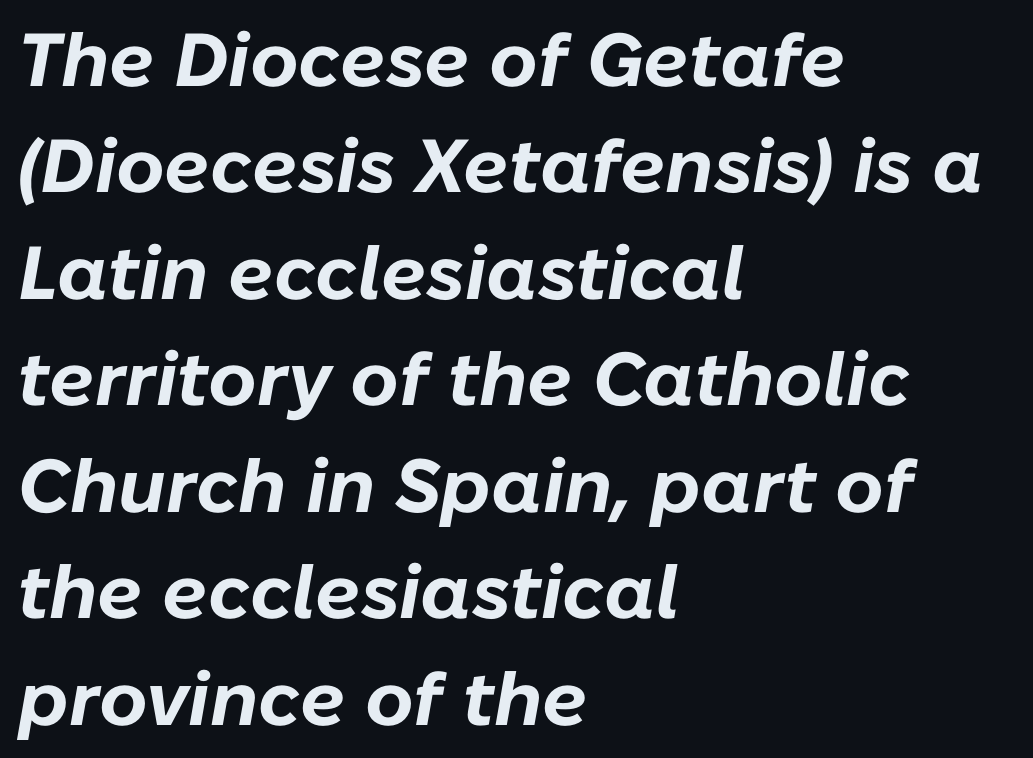
{"italic": "yes", "lean": "right", "slant_degrees": 10, "bold": "yes", "weight": "bold", "width": "normal", "stroke_contrast": "low", "x_height": "medium", "monospaced": "no", "underline": "no", "align": "left", "line_spacing": "normal", "line_spacing_ratio": 1.42, "letter_spacing": "normal", "letter_spacing_em": 0.0, "glyph_px": 75}
